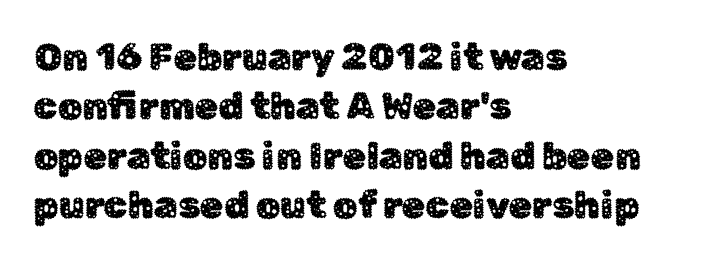
The image shows 38 px sans-serif type, upright; set left-aligned, normal line spacing (1.3x), normal letter spacing, not underlined; low stroke contrast and a medium x-height.
